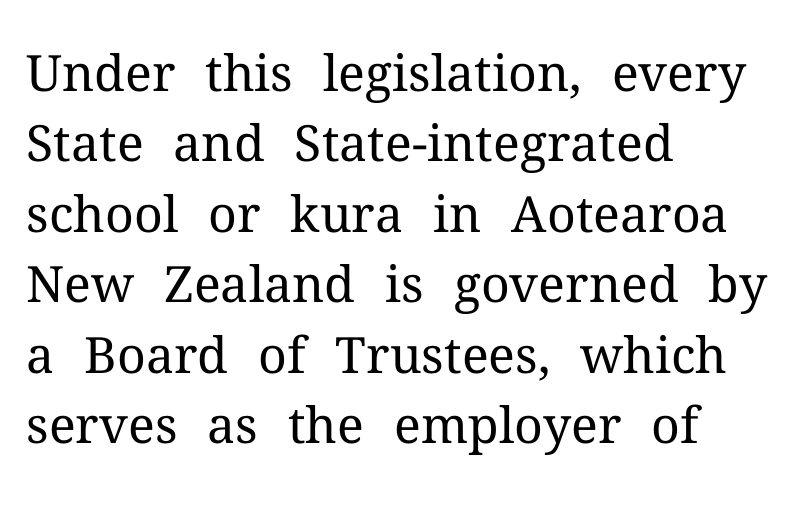
The image shows 50 px regular-weight serif type, upright; set left-aligned, normal line spacing (1.41x), normal letter spacing, not underlined; medium stroke contrast and a medium x-height.
